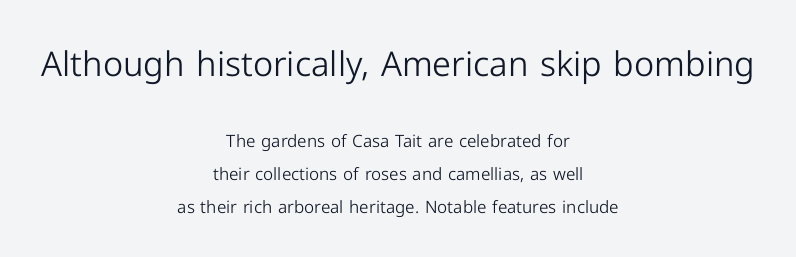
I'd call this a sans setting — the letters go barefoot. The face used here is rendered with its standard letterfit. It's the straight-up-and-down kind of type. A bare baseline throughout the passage. The more generous point size was reserved for the upper chunk.
